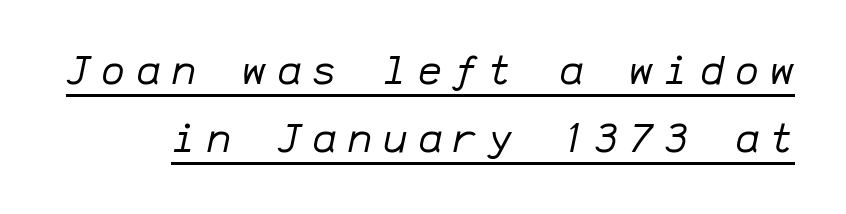
Italic? Definitely — the glyphs are oblique. Quick note: underline on. Vertical stems look standard width or narrower in stroke. The type is letterspaced generously, with wide tracking. Looks like terminal output: every glyph gets an equal slot.
